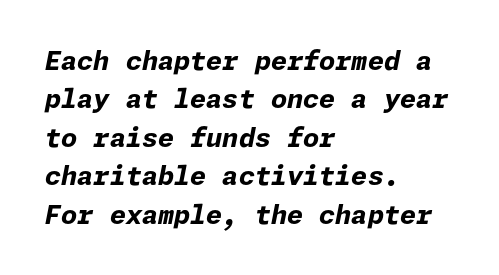
The image shows 26 px bold type, italic (leaning right); set left-aligned, normal line spacing (1.48x), normal letter spacing, not underlined.
